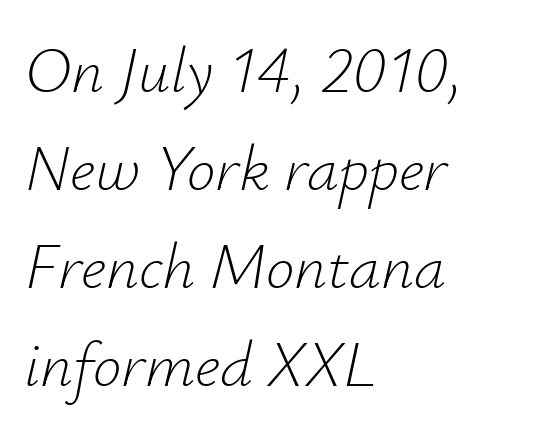
The image shows 64 px light type, italic (leaning right); set left-aligned, normal line spacing (1.53x), normal letter spacing, not underlined; low stroke contrast and a small x-height.
